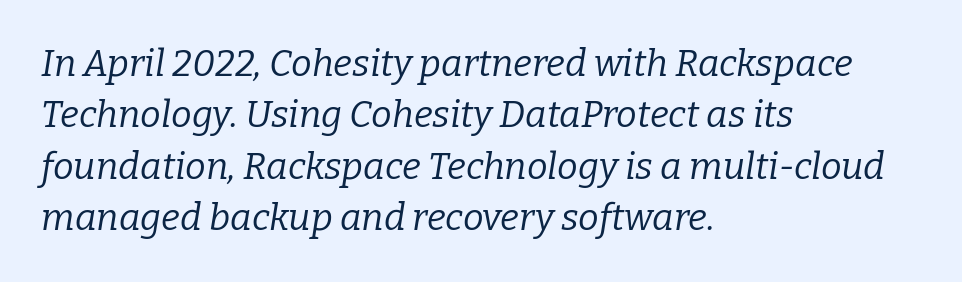
Slant detected: the letters are inclined. Words float on clear page, feet unadorned. The setting favours the left margin, as ordinary paragraphs usually do. Does extra space separate the letters? No, they use regular spacing.
